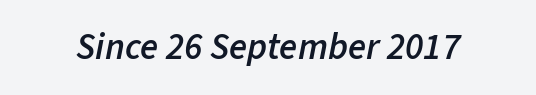
The image shows 37 px semibold type, italic (leaning right); set normal letter spacing, not underlined; low stroke contrast and a medium x-height.
